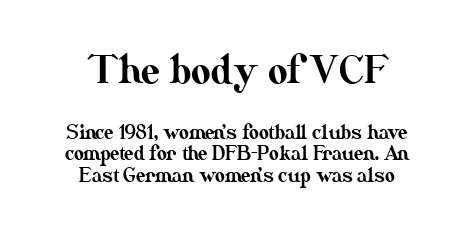
Q: Is the text italic (slanted)? A: No, it is upright.
Q: Is the text underlined? A: No.
Q: How is the paragraph aligned? A: Centered.
Q: Is the spacing between letters normal or unusually wide? A: Normal.
Q: Is the spacing between lines tight, normal or loose? A: Tight.
Q: Which block of text is set in a larger size, the first (top) or the second (bottom)? A: The first (top) one.
Q: Width (condensed, normal, or wide)? A: Normal.
Q: Stroke contrast? A: Medium.
Q: x-height? A: Small.
Q: Monospaced? A: No.
